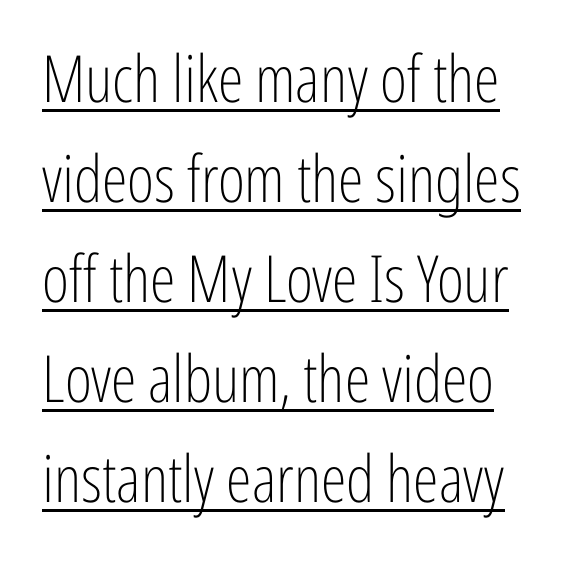
{"serif": "no", "italic": "no", "bold": "no", "weight": "light", "width": "condensed", "stroke_contrast": "low", "x_height": "medium", "monospaced": "no", "underline": "yes", "line_spacing": "normal", "line_spacing_ratio": 1.54, "letter_spacing": "normal", "letter_spacing_em": 0.0, "glyph_px": 65}
